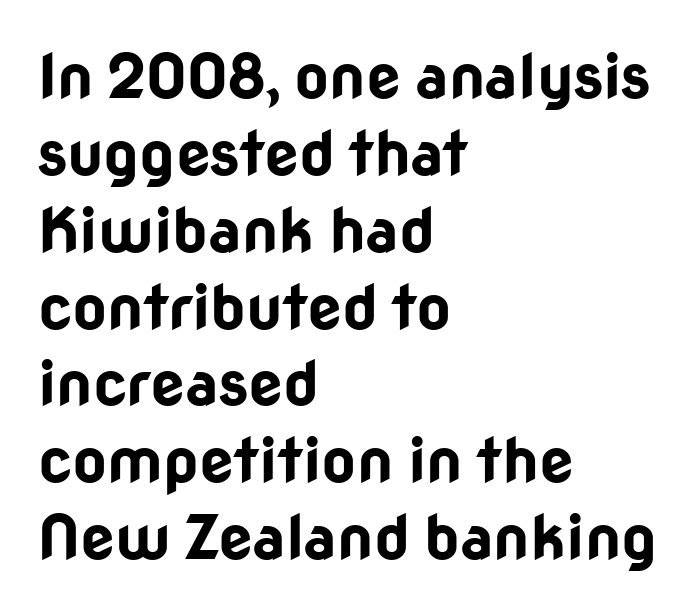
The image shows 61 px bold sans-serif type, upright; set left-aligned, normal line spacing (1.26x), normal letter spacing, not underlined; low stroke contrast and a medium x-height.
